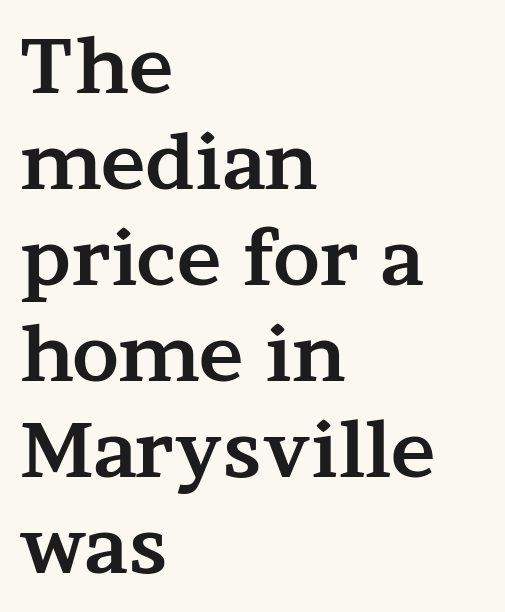
{"serif": "yes", "italic": "no", "bold": "yes", "weight": "bold", "width": "wide", "stroke_contrast": "medium", "x_height": "medium", "monospaced": "no", "underline": "no", "align": "left", "line_spacing": "normal", "line_spacing_ratio": 1.28, "letter_spacing": "normal", "letter_spacing_em": 0.0, "glyph_px": 75}
